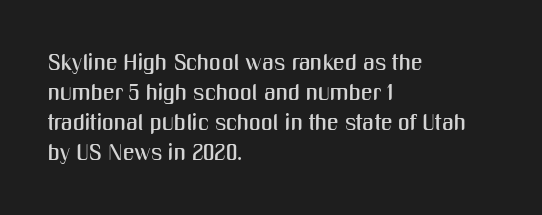
The image shows 23 px text type, upright; set left-aligned, normal line spacing (1.31x), normal letter spacing, not underlined.
